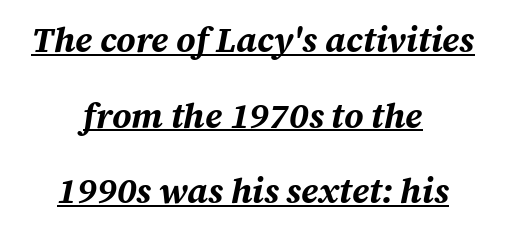
{"italic": "yes", "lean": "right", "slant_degrees": 12, "bold": "yes", "weight": "bold", "width": "normal", "stroke_contrast": "medium", "x_height": "medium", "monospaced": "no", "underline": "yes", "align": "center", "line_spacing": "loose", "line_spacing_ratio": 2.16, "letter_spacing": "normal", "letter_spacing_em": 0.0, "glyph_px": 35}
